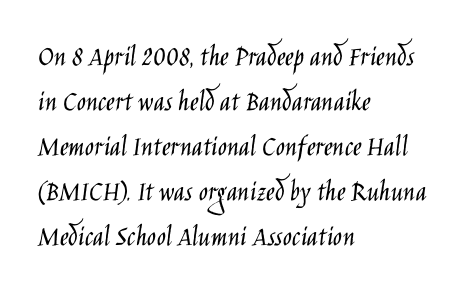
Unbolded letterforms with no extra heft. Leading matches the norm, producing a regular column. Which margin do the lines hug? The left one — the right edge is uneven.
